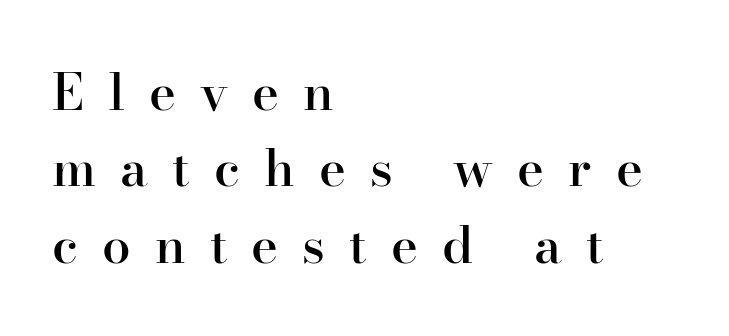
The image shows 51 px semibold serif type, upright; set left-aligned, normal line spacing (1.5x), unusually wide letter spacing (+0.47 em), not underlined; high stroke contrast and a small x-height.
